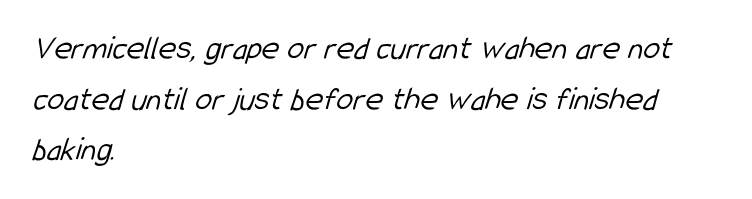
Heft: none added — not bold. The glyphs in this specimen are sans serif. Varying glyph widths throughout — classic text-font behaviour. Baseline-to-baseline distance is the conventional proportion of letter height. A typesetter would call this zero additional tracking. Decoration check: the copy has no underline.
